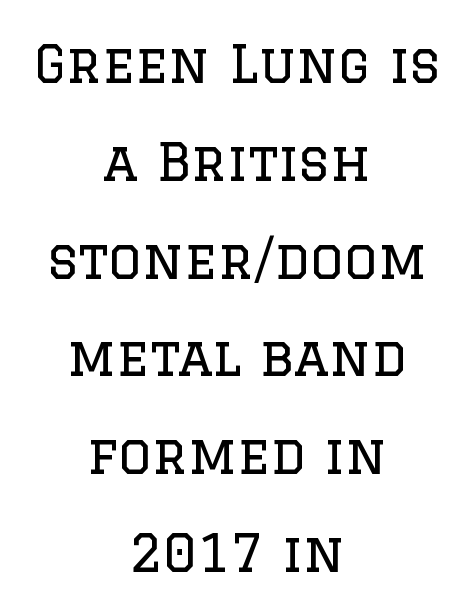
{"serif": "yes", "italic": "no", "bold": "no", "weight": "regular", "width": "normal", "stroke_contrast": "low", "x_height": "large", "monospaced": "no", "underline": "no", "align": "center", "line_spacing_ratio": 1.88, "letter_spacing": "normal", "letter_spacing_em": 0.0, "glyph_px": 52}
